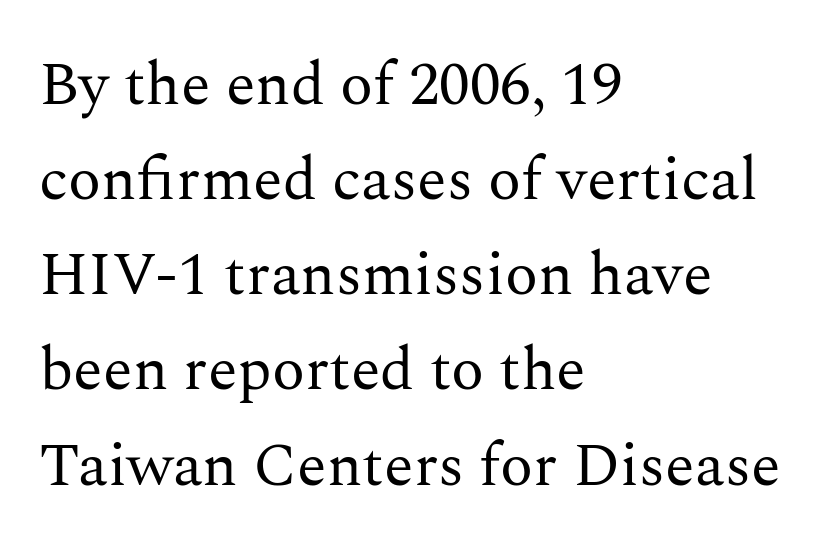
{"serif": "yes", "italic": "no", "bold": "no", "weight": "regular", "width": "normal", "stroke_contrast": "medium", "x_height": "medium", "monospaced": "no", "underline": "no", "align": "left", "line_spacing": "normal", "line_spacing_ratio": 1.56, "letter_spacing": "normal", "letter_spacing_em": 0.0, "glyph_px": 61}
